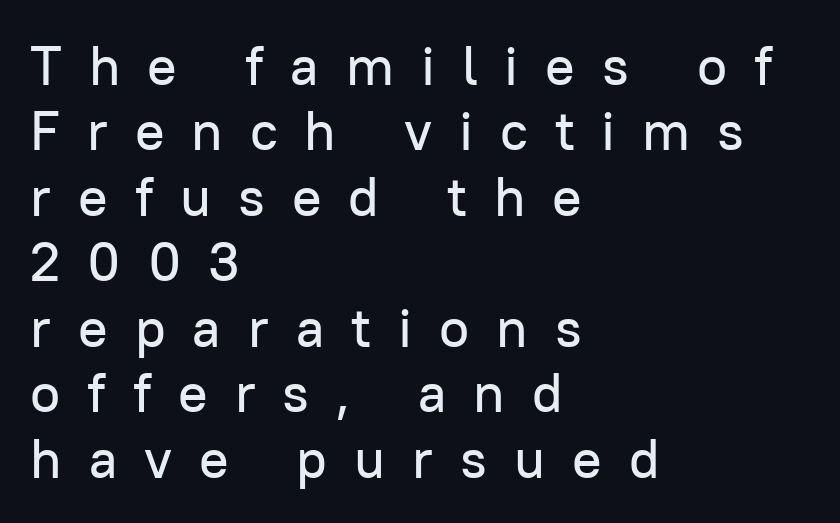
Q: Is the text italic (slanted)? A: No, it is upright.
Q: Is the typeface a serif or a sans-serif typeface? A: Sans-serif.
Q: Is the text underlined? A: No.
Q: How is the paragraph aligned? A: Left-aligned.
Q: Is the spacing between letters normal or unusually wide? A: Unusually wide.
Q: Width (condensed, normal, or wide)? A: Normal.
Q: Stroke contrast? A: Low.
Q: x-height? A: Medium.
Q: Monospaced? A: No.
